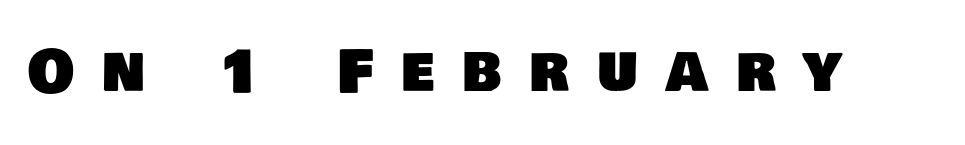
Q: Is the typeface a serif or a sans-serif typeface? A: Sans-serif.
Q: Is the text underlined? A: No.
Q: Is the spacing between letters normal or unusually wide? A: Unusually wide.
Q: Width (condensed, normal, or wide)? A: Normal.
Q: Stroke contrast? A: Low.
Q: x-height? A: Large.
Q: Monospaced? A: No.
